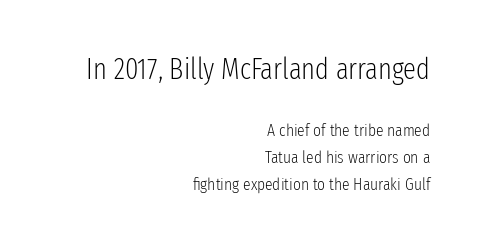
The image shows 29 px light, condensed sans-serif type, upright; set right-aligned, normal line spacing (1.58x), normal letter spacing, not underlined; the first (top) block is 1.71x larger; low stroke contrast and a medium x-height.
